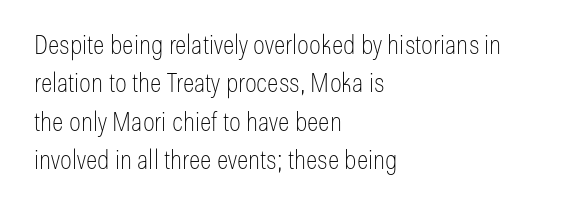
{"italic": "no", "bold": "no", "underline": "no", "align": "left", "line_spacing": "normal", "line_spacing_ratio": 1.42, "letter_spacing": "normal", "letter_spacing_em": 0.0, "glyph_px": 27}
